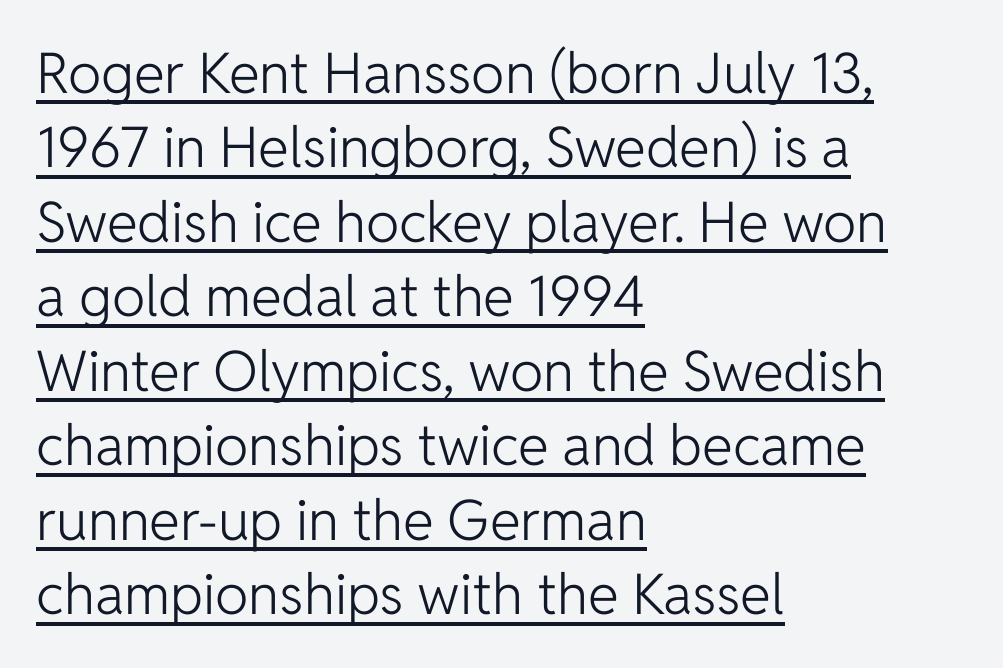
Q: Is the text bold? A: No.
Q: Is the text italic (slanted)? A: No, it is upright.
Q: Is the typeface a serif or a sans-serif typeface? A: Sans-serif.
Q: Is the text underlined? A: Yes.
Q: How is the paragraph aligned? A: Left-aligned.
Q: Is the spacing between letters normal or unusually wide? A: Normal.
Q: Is the spacing between lines tight, normal or loose? A: Normal.
Q: Width (condensed, normal, or wide)? A: Normal.
Q: Stroke contrast? A: Low.
Q: x-height? A: Medium.
Q: Monospaced? A: No.
